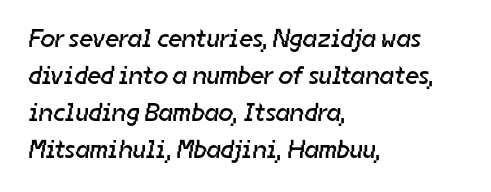
Standard letterfit; no display-style spreading of the glyphs. Stems here are at most as thick as an everyday book face. Lines of text with bare space underneath. This sample is left-justified, so line endings fall wherever the words run out. One glance says typical: line gaps are just what's usual.
